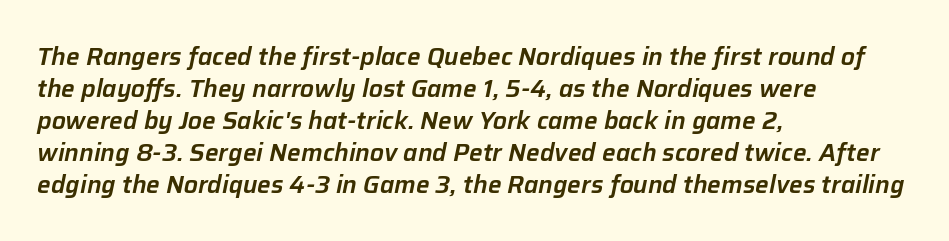
Q: Is the text italic (slanted)? A: Yes, it leans right by about 12 degrees.
Q: Is the text underlined? A: No.
Q: How is the paragraph aligned? A: Left-aligned.
Q: Is the spacing between letters normal or unusually wide? A: Normal.
Q: Is the spacing between lines tight, normal or loose? A: Normal.
